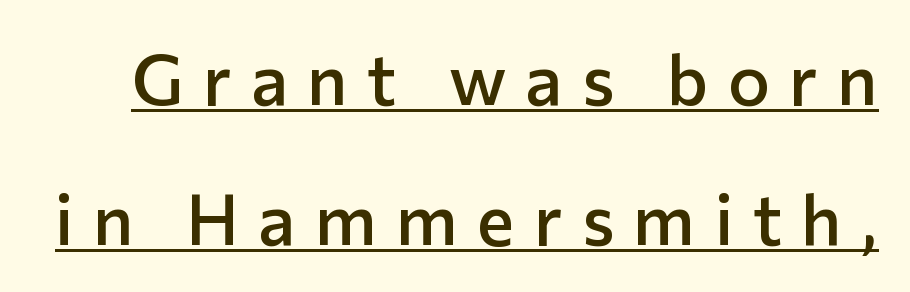
Proportional: the letters do not fall into vertical columns. Does the type have serifs? No, each stem ends abruptly. Whoever set this chose breathing room over compactness in the vertical rhythm. Beneath each row of characters lies a ruled line. Caption: expanded tracking, letters set apart.
